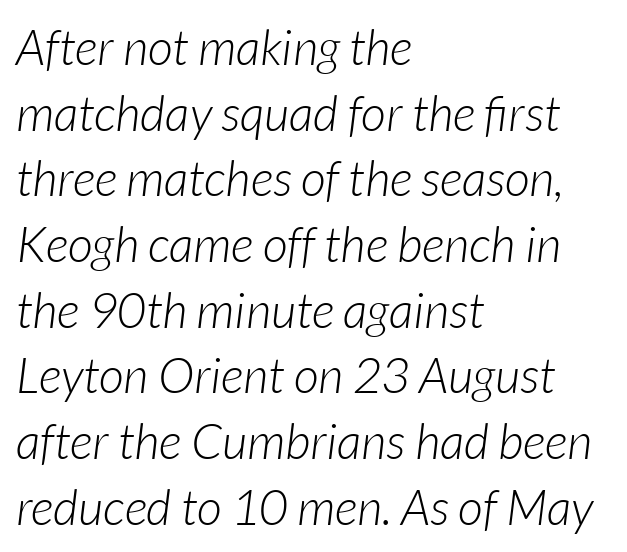
In terms of letterspacing, this is plain default setting. Here the designer chose a conventional face with non-uniform glyph widths. Slanted lettering throughout. In terms of leading, this rendering sits right in the middle.
